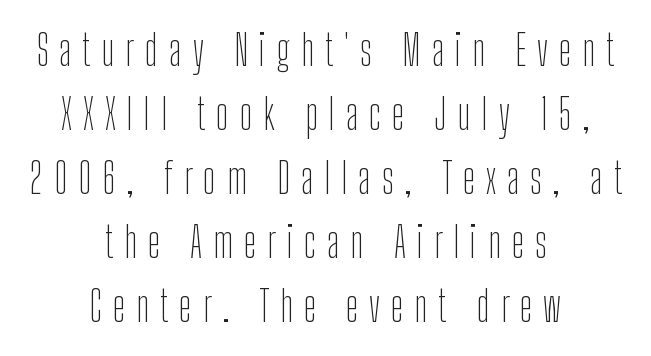
Interline gaps are of average width in this sample. Stroke terminals: plain, sans-serif. A quiet, ordinary-to-light weight characterises the typeface. A bare baseline throughout the passage.
